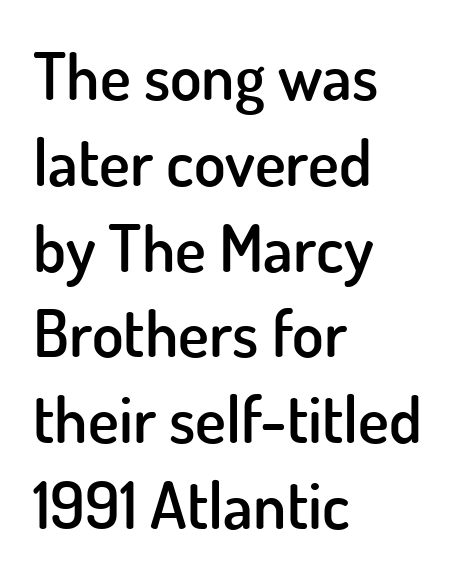
Q: Is the text bold? A: Semi-bold.
Q: Is the text italic (slanted)? A: No, it is upright.
Q: Is the typeface a serif or a sans-serif typeface? A: Sans-serif.
Q: Is the text underlined? A: No.
Q: How is the paragraph aligned? A: Left-aligned.
Q: Is the spacing between letters normal or unusually wide? A: Normal.
Q: Is the spacing between lines tight, normal or loose? A: Normal.
Q: Width (condensed, normal, or wide)? A: Normal.
Q: Stroke contrast? A: Low.
Q: x-height? A: Small.
Q: Monospaced? A: No.
